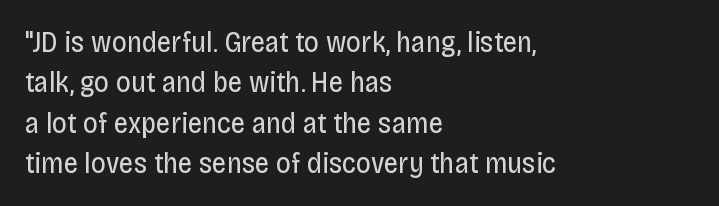
The image shows 29 px regular-weight, condensed sans-serif type, upright; set left-aligned, normal line spacing (1.39x), normal letter spacing, not underlined; low stroke contrast and a large x-height.
